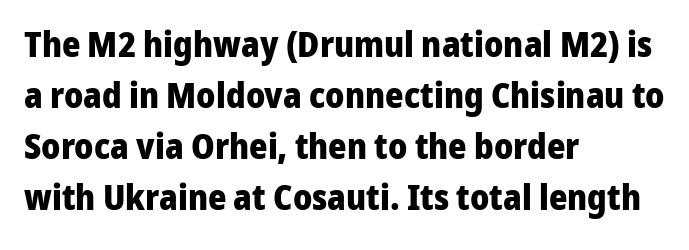
{"serif": "no", "italic": "no", "bold": "yes", "weight": "heavy", "width": "normal", "stroke_contrast": "low", "x_height": "medium", "monospaced": "no", "underline": "no", "align": "left", "line_spacing": "normal", "line_spacing_ratio": 1.46, "letter_spacing": "normal", "letter_spacing_em": 0.0, "glyph_px": 35}
